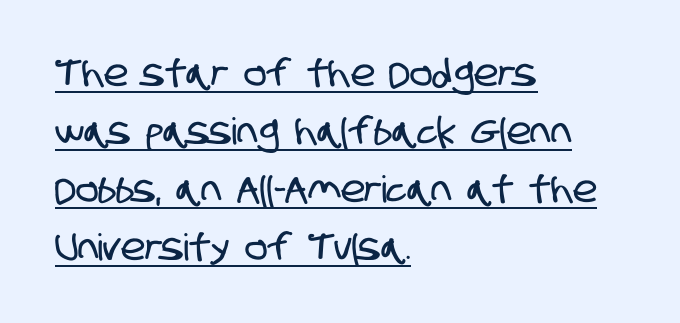
{"serif": "no", "width": "condensed", "stroke_contrast": "low", "x_height": "large", "monospaced": "no", "underline": "yes", "align": "left", "line_spacing": "normal", "line_spacing_ratio": 1.57, "letter_spacing": "normal", "letter_spacing_em": 0.0, "glyph_px": 37}
